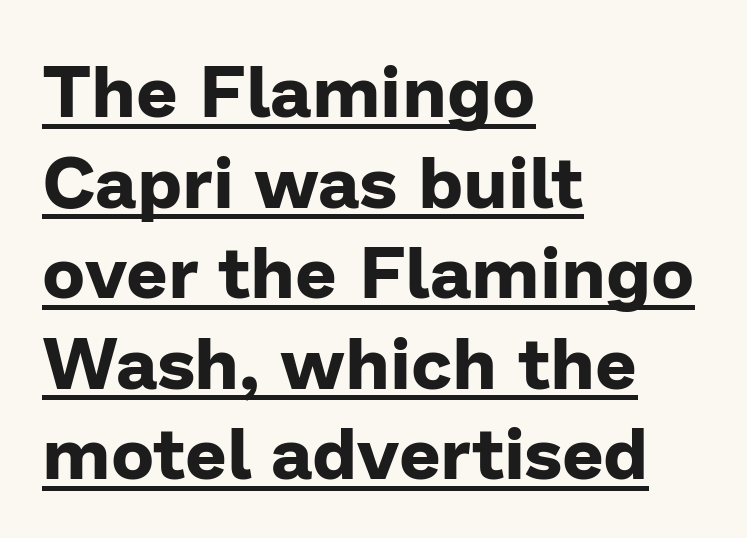
All the whitespace from short lines collects on the right. In terms of letterform style, serifs are entirely absent. Default kerning and tracking; the words read as compact shapes. A typesetter would call this proportional, since set widths differ per character.
